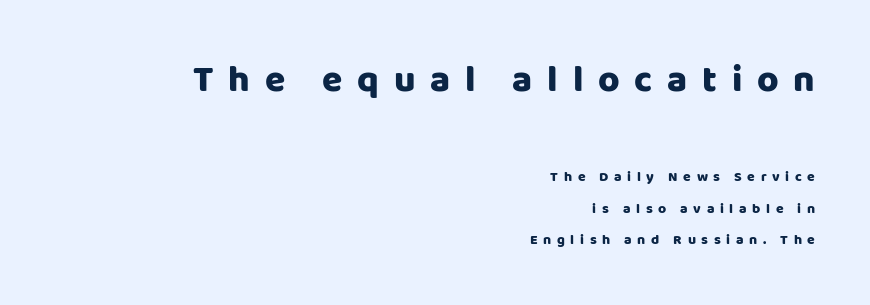
Proportional: the letters do not fall into vertical columns. Airy leading. Every stem runs plumb, perpendicular to the baseline. Honestly, the letter spacing is so wide it's the main thing you notice. Check under the words: just untouched page. Look at the glyph heights: the upper group is clearly the bigger setting.
